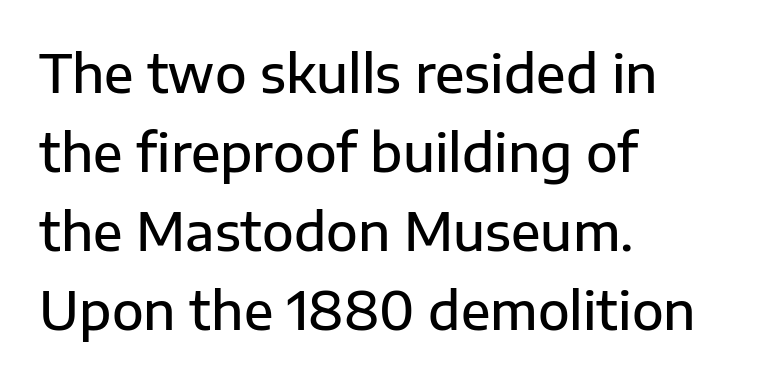
{"serif": "no", "italic": "no", "bold": "semi", "weight": "semibold", "width": "normal", "stroke_contrast": "low", "x_height": "medium", "monospaced": "no", "underline": "no", "align": "left", "line_spacing": "normal", "line_spacing_ratio": 1.52, "letter_spacing": "normal", "letter_spacing_em": 0.0, "glyph_px": 52}
